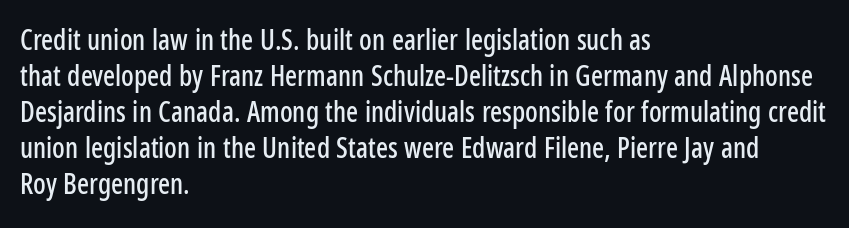
The image shows 28 px condensed sans-serif type, upright; set left-aligned, normal line spacing (1.29x), normal letter spacing, not underlined; low stroke contrast and a medium x-height.
